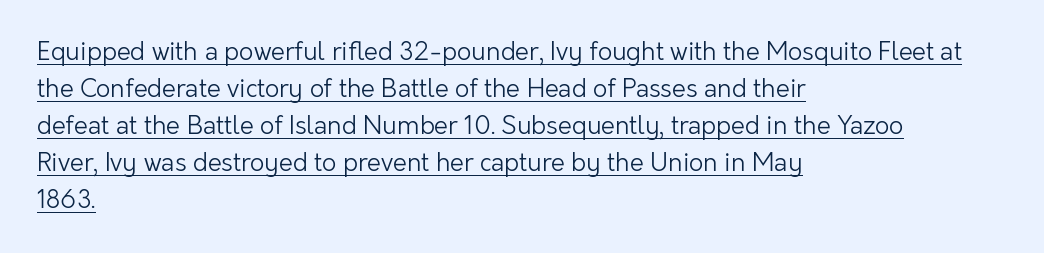
Q: Is the text bold? A: No.
Q: Is the text italic (slanted)? A: No, it is upright.
Q: Is the text underlined? A: Yes.
Q: How is the paragraph aligned? A: Left-aligned.
Q: Is the spacing between letters normal or unusually wide? A: Normal.
Q: Is the spacing between lines tight, normal or loose? A: Normal.
